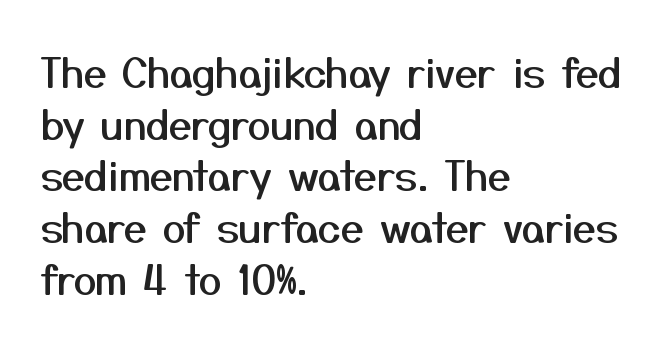
The image shows 41 px sans-serif type, upright; set left-aligned, normal line spacing (1.26x), normal letter spacing, not underlined; medium stroke contrast and a medium x-height.
